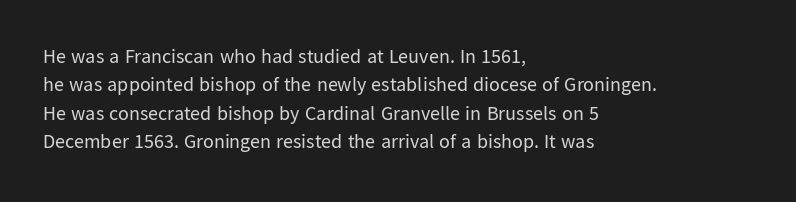
{"italic": "no", "bold": "no", "underline": "no", "align": "left", "line_spacing": "normal", "line_spacing_ratio": 1.42, "letter_spacing": "normal", "letter_spacing_em": 0.0, "glyph_px": 20}
